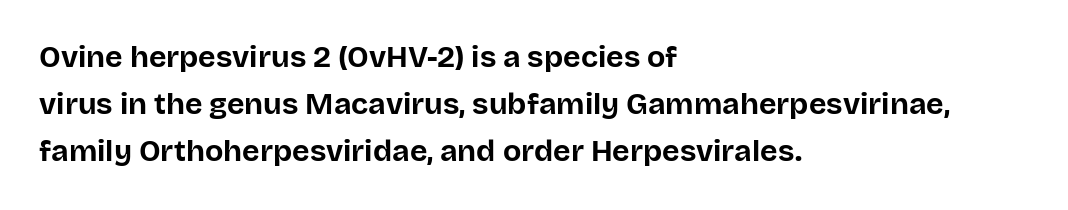
Q: Is the text bold? A: Yes.
Q: Is the text italic (slanted)? A: No, it is upright.
Q: Is the typeface a serif or a sans-serif typeface? A: Sans-serif.
Q: Is the text underlined? A: No.
Q: How is the paragraph aligned? A: Left-aligned.
Q: Is the spacing between letters normal or unusually wide? A: Normal.
Q: Is the spacing between lines tight, normal or loose? A: Normal.
Q: Width (condensed, normal, or wide)? A: Normal.
Q: Stroke contrast? A: Low.
Q: x-height? A: Large.
Q: Monospaced? A: No.
